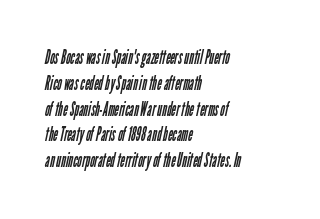
Q: Is the text bold? A: No.
Q: Is the text underlined? A: No.
Q: How is the paragraph aligned? A: Left-aligned.
Q: Is the spacing between letters normal or unusually wide? A: Normal.
Q: Is the spacing between lines tight, normal or loose? A: Normal.
